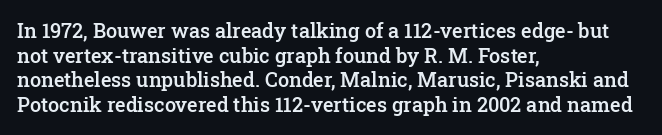
Characters follow at the spacing the type designer built in. The specimen reads as upright at a glance. The specimen omits any rule beneath the text block's lines. Short and long lines alike share a common starting point at left. Notice the strokes are somewhat thickened but not fully heavy: this is a semibold.
